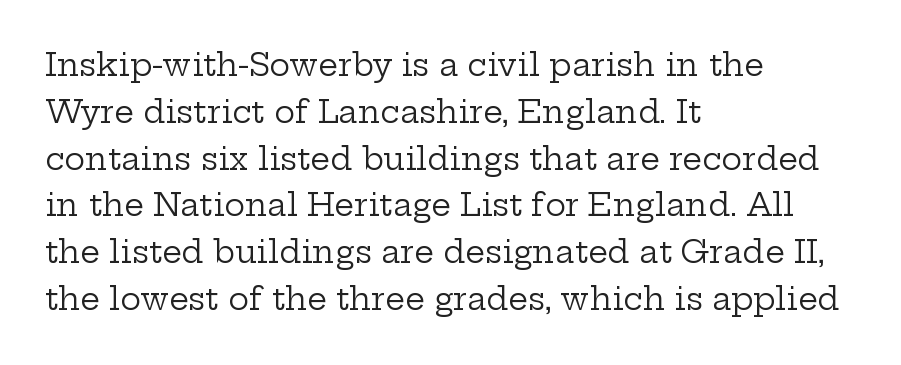
Type without underlining. Typeset ragged right — the left edge is the straight one. The weight would be labelled regular, book, light, or lighter still. Baseline-to-baseline distance is the conventional proportion of letter height. Examine the stroke ends and you'll spot serifs. Quick note: not italic, upright.
